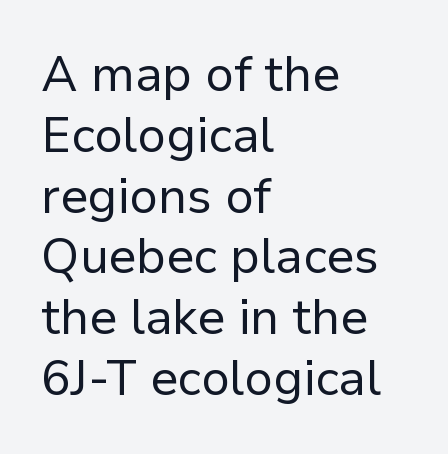
Character widths vary here, with narrow letters taking less room than wide ones. The type family on display is of the sans-serif kind. Each stroke keeps to a modest, everyday thickness or less. Visually the block forms a straight wall on the left and a jagged coastline on the right.
